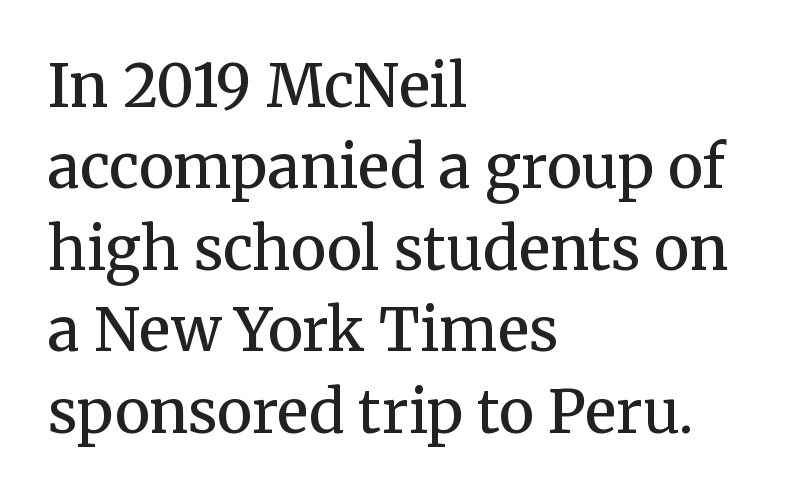
The image shows 59 px semibold serif type, upright; set left-aligned, normal line spacing (1.38x), normal letter spacing, not underlined; medium stroke contrast and a medium x-height.
